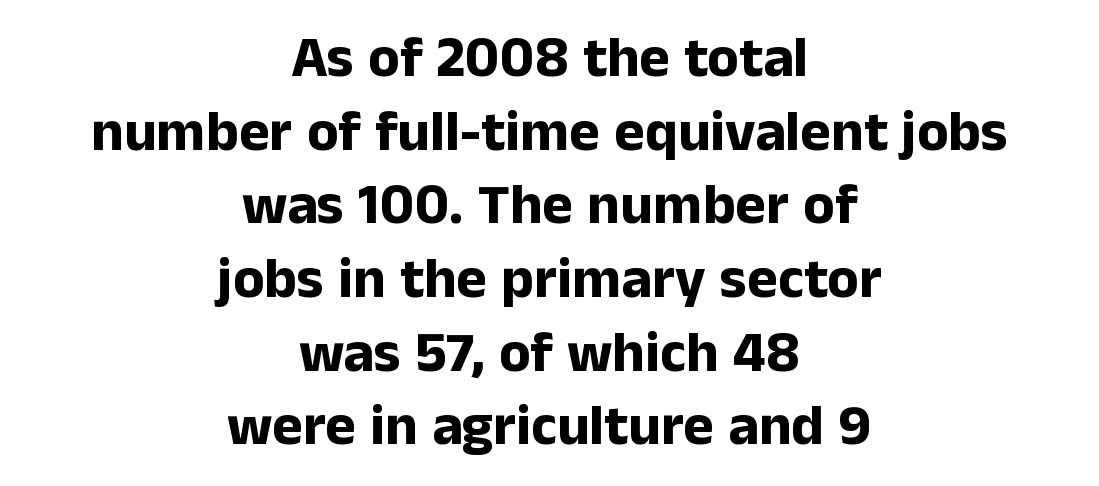
Q: Is the text bold? A: Yes.
Q: Is the text italic (slanted)? A: No, it is upright.
Q: Is the typeface a serif or a sans-serif typeface? A: Sans-serif.
Q: Is the text underlined? A: No.
Q: How is the paragraph aligned? A: Centered.
Q: Is the spacing between letters normal or unusually wide? A: Normal.
Q: Is the spacing between lines tight, normal or loose? A: Normal.
Q: Width (condensed, normal, or wide)? A: Normal.
Q: Stroke contrast? A: Low.
Q: x-height? A: Medium.
Q: Monospaced? A: No.
